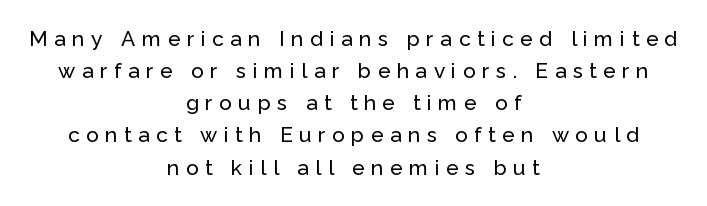
{"italic": "no", "underline": "no", "align": "center", "line_spacing": "normal", "line_spacing_ratio": 1.53, "letter_spacing": "wide", "letter_spacing_em": 0.31, "glyph_px": 21}
